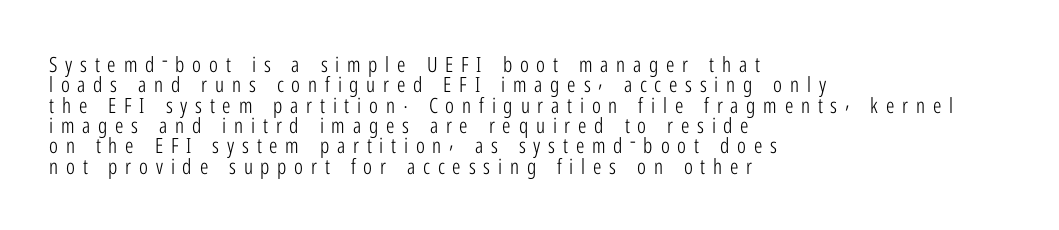
{"italic": "no", "bold": "no", "underline": "no", "align": "left", "line_spacing": "tight", "line_spacing_ratio": 0.97, "letter_spacing": "wide", "letter_spacing_em": 0.37, "glyph_px": 21}
